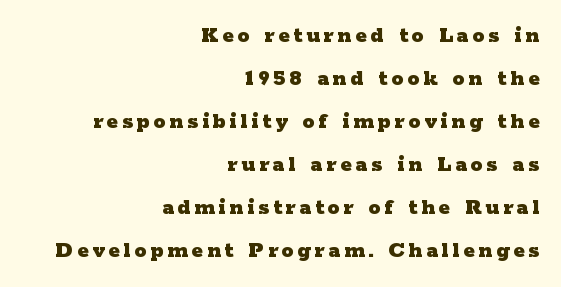
{"italic": "no", "bold": "yes", "underline": "no", "align": "right", "line_spacing_ratio": 1.79, "glyph_px": 24}
